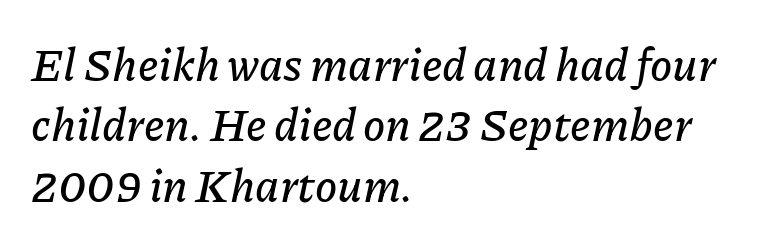
The image shows 45 px text type, italic (leaning right); set left-aligned, normal line spacing (1.34x), normal letter spacing, not underlined; low stroke contrast and a medium x-height.
